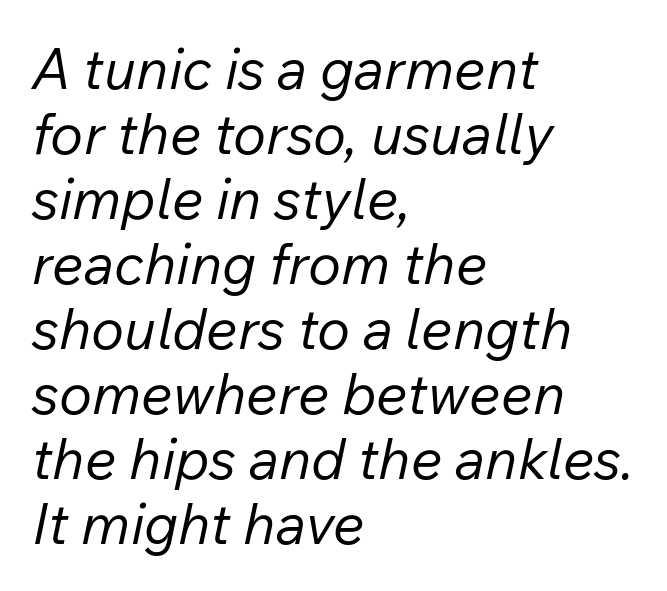
The image shows 56 px regular-weight type, italic (leaning right); set left-aligned, line spacing 1.16x, normal letter spacing, not underlined; low stroke contrast and a medium x-height.
